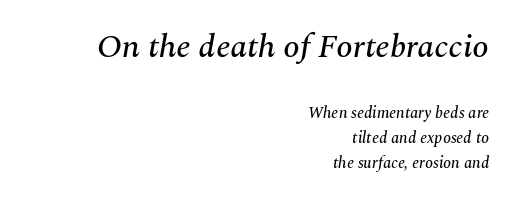
{"serif": "yes", "italic": "yes", "lean": "right", "slant_degrees": 10, "width": "normal", "stroke_contrast": "medium", "x_height": "medium", "monospaced": "no", "underline": "no", "align": "right", "line_spacing": "normal", "line_spacing_ratio": 1.58, "letter_spacing": "normal", "letter_spacing_em": 0.0, "larger_block": "first", "size_ratio": 2.06, "glyph_px": 33}
